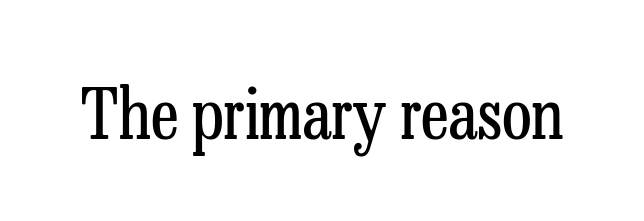
The image shows 69 px regular-weight, condensed serif type, upright; set normal letter spacing, not underlined; low stroke contrast and a medium x-height.
